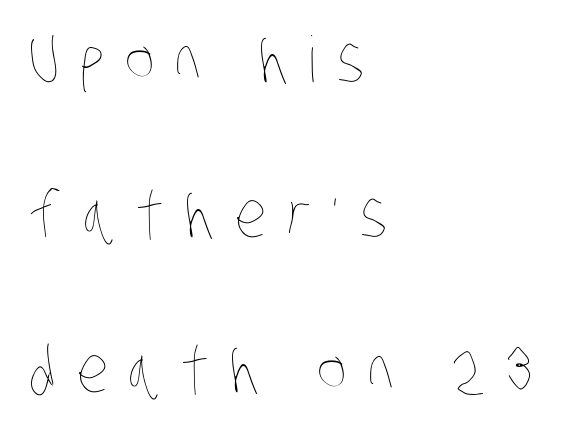
{"bold": "no", "weight": "thin", "width": "condensed", "stroke_contrast": "low", "x_height": "large", "monospaced": "no", "underline": "no", "align": "left", "line_spacing": "loose", "line_spacing_ratio": 2.46, "letter_spacing": "wide", "letter_spacing_em": 0.33, "glyph_px": 63}
